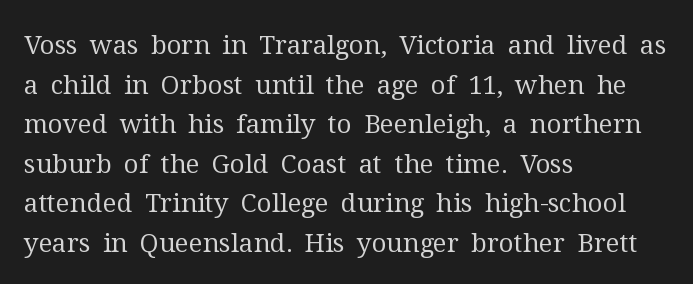
The block of text has a typical density, with ordinary space between rows. The line texture is even and compact thanks to regular tracking. Nothing heavy about these letters — not bold at all. Which margin do the lines hug? The left one — the right edge is uneven.
